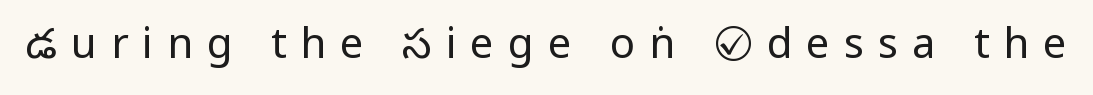
Q: Is the text bold? A: No.
Q: Is the text italic (slanted)? A: No, it is upright.
Q: Is the typeface a serif or a sans-serif typeface? A: Sans-serif.
Q: Is the text underlined? A: No.
Q: Is the spacing between letters normal or unusually wide? A: Unusually wide.
Q: Width (condensed, normal, or wide)? A: Condensed.
Q: Stroke contrast? A: Low.
